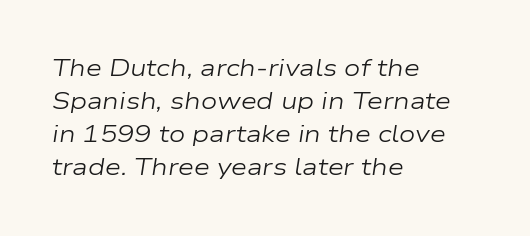
Q: Is the text bold? A: No.
Q: Is the text italic (slanted)? A: Yes, it leans right by about 9 degrees.
Q: Is the text underlined? A: No.
Q: How is the paragraph aligned? A: Left-aligned.
Q: Is the spacing between letters normal or unusually wide? A: Normal.
Q: Is the spacing between lines tight, normal or loose? A: Normal.
